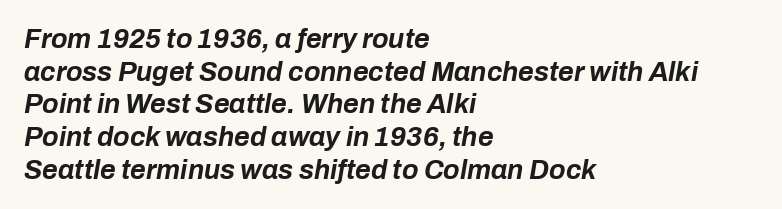
Honestly, the letter spacing is just normal — you wouldn't notice it. Slanted lettering throughout. Teacher's note: observe the even left margin — that is flush-left alignment. The rendering uses a bold face; every stroke is thick and dark.
